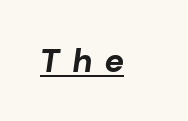
Does the lettering tilt? It does — this is italic. I'd describe the lettering as bold — thick and assertive. The rendering inserts visible extra space after every character. Do the characters align in a grid? No, the font is proportional.
